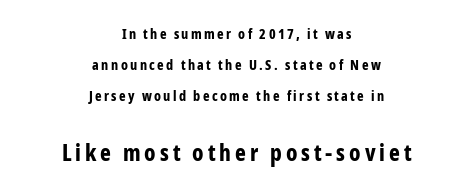
{"italic": "no", "bold": "yes", "underline": "no", "align": "center", "line_spacing": "loose", "line_spacing_ratio": 2.22, "larger_block": "second", "size_ratio": 1.64, "glyph_px": 23}
